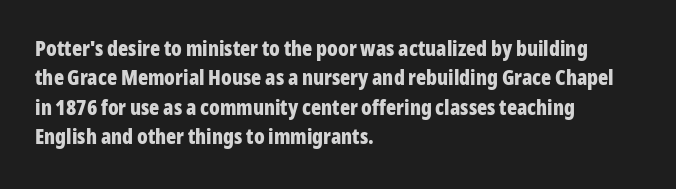
{"italic": "no", "bold": "yes", "underline": "no", "align": "left", "line_spacing": "normal", "line_spacing_ratio": 1.4, "letter_spacing": "normal", "letter_spacing_em": 0.0, "glyph_px": 21}
